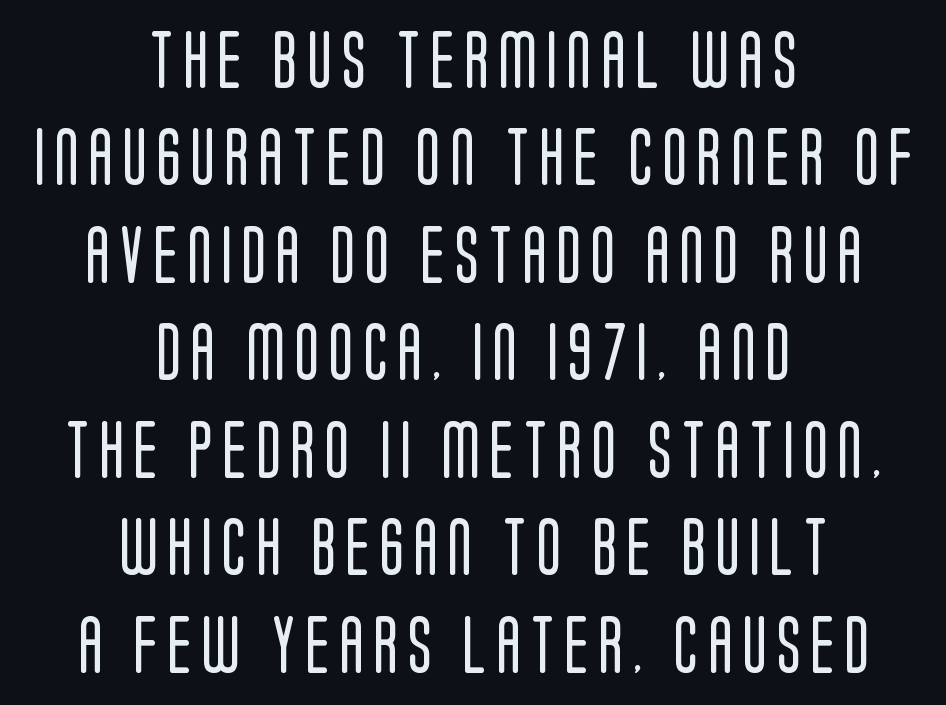
Q: Is the text bold? A: No.
Q: Is the text italic (slanted)? A: No, it is upright.
Q: Is the typeface a serif or a sans-serif typeface? A: Sans-serif.
Q: Is the text underlined? A: No.
Q: How is the paragraph aligned? A: Centered.
Q: Width (condensed, normal, or wide)? A: Condensed.
Q: Stroke contrast? A: Low.
Q: x-height? A: Large.
Q: Monospaced? A: No.
